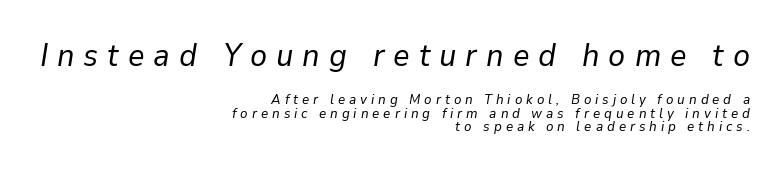
The type is letterspaced generously, with wide tracking. Is this a fixed-width face? No — the glyphs have proportional, varying widths. Leading: reduced. Block one is the big one; block two sits smaller underneath. Check the space under the baseline: it is left empty.
